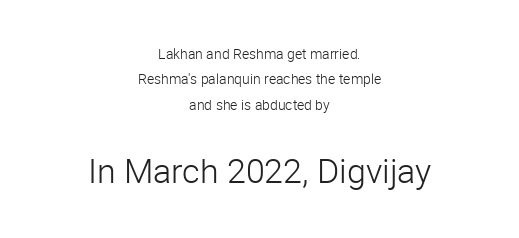
{"serif": "no", "italic": "no", "bold": "no", "weight": "light", "width": "normal", "stroke_contrast": "low", "x_height": "medium", "monospaced": "no", "underline": "no", "align": "center", "line_spacing_ratio": 1.81, "letter_spacing": "normal", "letter_spacing_em": 0.0, "larger_block": "second", "size_ratio": 2.43, "glyph_px": 34}
